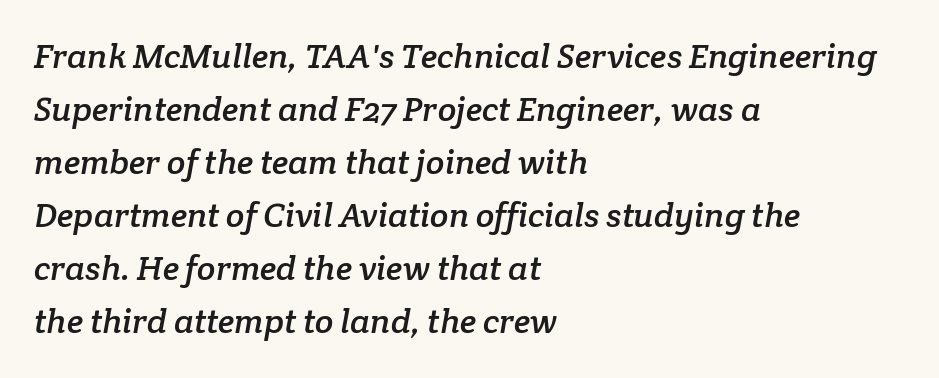
The image shows 34 px serif type; set left-aligned, normal line spacing (1.56x), normal letter spacing, not underlined; low stroke contrast and a medium x-height.
